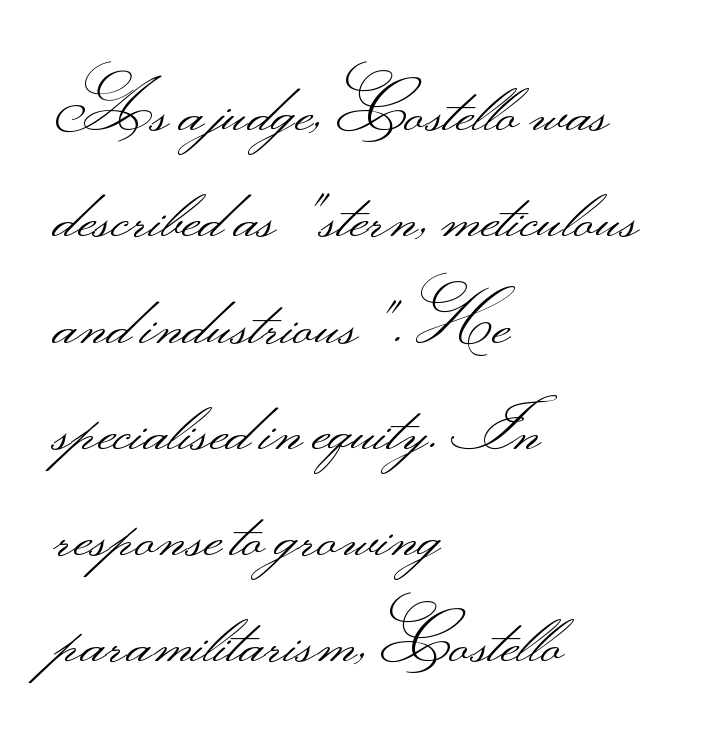
Q: Is the text bold? A: No.
Q: Is the text italic (slanted)? A: Yes.
Q: Is the typeface a serif or a sans-serif typeface? A: Sans-serif.
Q: Is the text underlined? A: No.
Q: How is the paragraph aligned? A: Left-aligned.
Q: Is the spacing between letters normal or unusually wide? A: Normal.
Q: Is the spacing between lines tight, normal or loose? A: Normal.
Q: Width (condensed, normal, or wide)? A: Wide.
Q: Stroke contrast? A: Medium.
Q: Monospaced? A: No.
